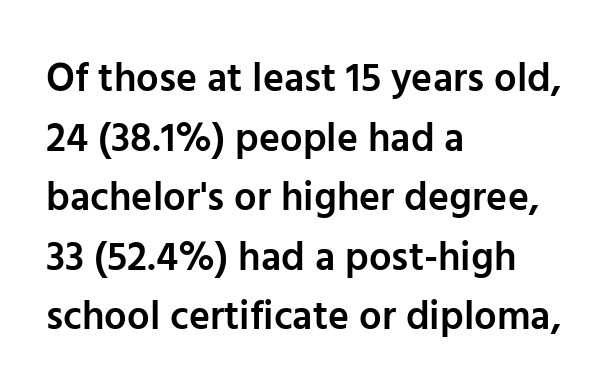
{"serif": "no", "italic": "no", "bold": "semi", "weight": "semibold", "width": "normal", "stroke_contrast": "low", "x_height": "medium", "monospaced": "no", "underline": "no", "align": "left", "line_spacing": "normal", "line_spacing_ratio": 1.49, "letter_spacing": "normal", "letter_spacing_em": 0.0, "glyph_px": 40}
